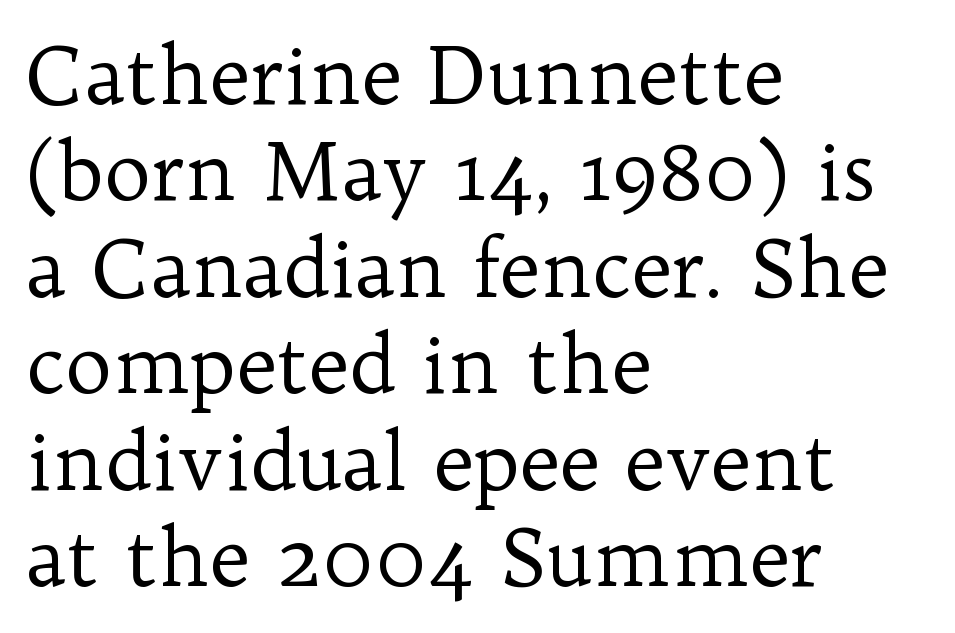
Line beginnings align vertically; line endings do not. Stems and bowls with no extra thickness — not bold. Plain, unruled lines of type. Notice how the stems are strictly vertical — no italics here. Regarding serifs, this sample has them.
